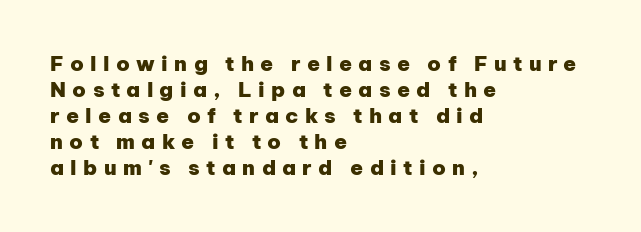
Q: Is the text bold? A: Yes.
Q: Is the text italic (slanted)? A: No, it is upright.
Q: Is the text underlined? A: No.
Q: How is the paragraph aligned? A: Left-aligned.
Q: Is the spacing between letters normal or unusually wide? A: Unusually wide.
